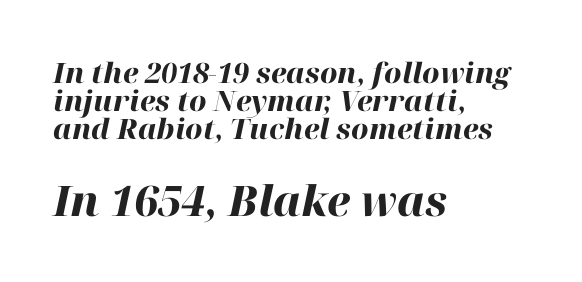
Q: Is the text bold? A: Yes.
Q: Is the text italic (slanted)? A: Yes, it leans right by about 12 degrees.
Q: Is the text underlined? A: No.
Q: How is the paragraph aligned? A: Left-aligned.
Q: Is the spacing between letters normal or unusually wide? A: Normal.
Q: Is the spacing between lines tight, normal or loose? A: Tight.
Q: Which block of text is set in a larger size, the first (top) or the second (bottom)? A: The second (bottom) one.
Q: Width (condensed, normal, or wide)? A: Normal.
Q: Stroke contrast? A: High.
Q: x-height? A: Medium.
Q: Monospaced? A: No.
